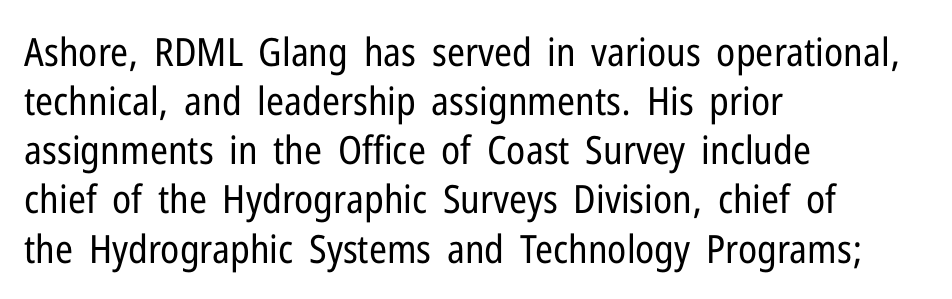
What kind of face is this? One without serifs — a sans. The face used here is proportionally spaced, like ordinary book or web type. On a weight scale, this lands at 450 or below. In terms of leading, this rendering sits right in the middle. Only glyphs here, with clear space below each row. The letterforms sit shoulder to shoulder at normal distance.
